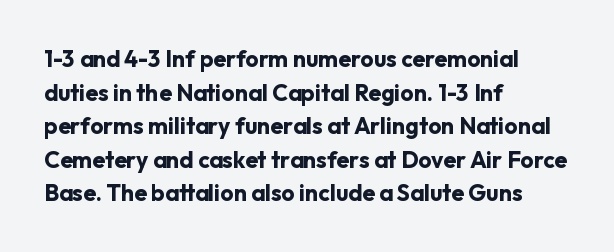
The image shows 23 px bold type, upright; set left-aligned, normal line spacing (1.46x), normal letter spacing, not underlined.
